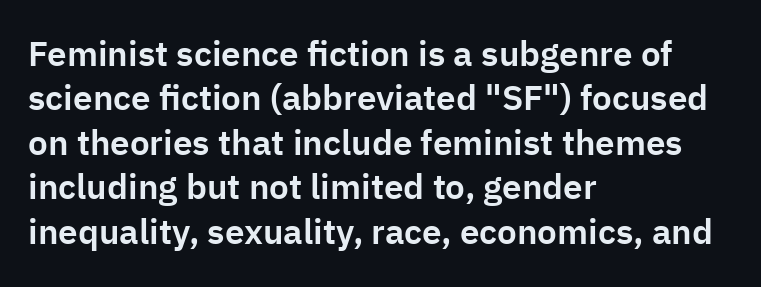
The glyphs in this specimen are sans serif. You can tell it's not italic because the verticals are truly vertical. Proportional: the letters do not fall into vertical columns. Compared with typical paragraphs, the rows here are spaced about the same.
